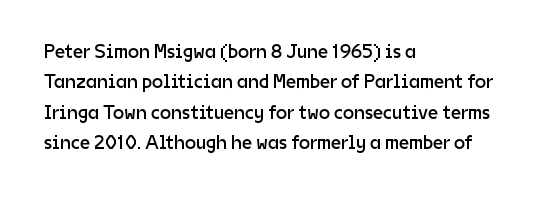
Q: Is the text bold? A: No.
Q: Is the text italic (slanted)? A: No, it is upright.
Q: Is the text underlined? A: No.
Q: How is the paragraph aligned? A: Left-aligned.
Q: Is the spacing between letters normal or unusually wide? A: Normal.
Q: Is the spacing between lines tight, normal or loose? A: Normal.
